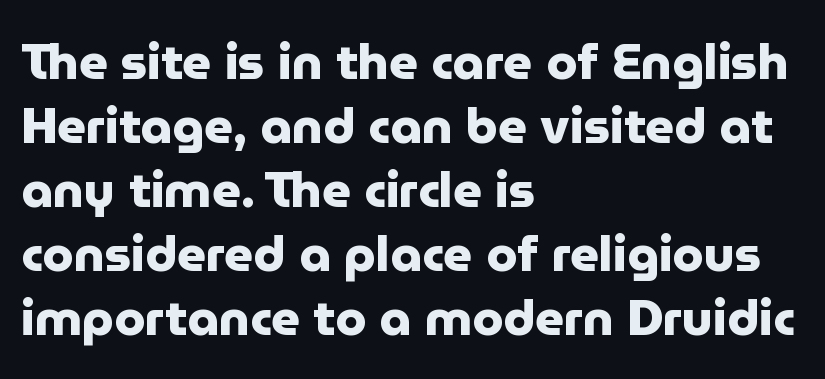
The passage shown is typed in a proportional face where columns would drift. Each glyph is drawn with heavy, bold strokes. Quick note: interline space is typical. Glance below the letters and you will spot only blank space. Layout note: lines flush left. Honestly, the letter spacing is just normal — you wouldn't notice it.
